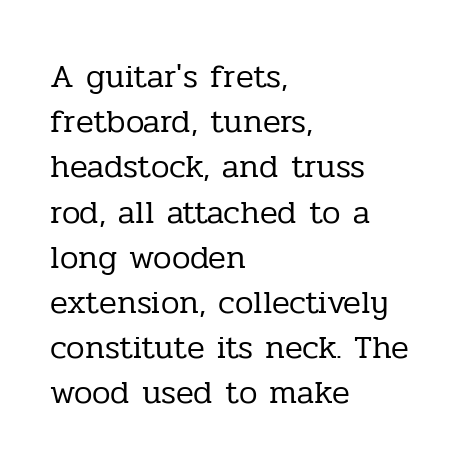
The image shows 33 px regular-weight serif type, upright; set left-aligned, normal line spacing (1.37x), normal letter spacing, not underlined; low stroke contrast and a medium x-height.
